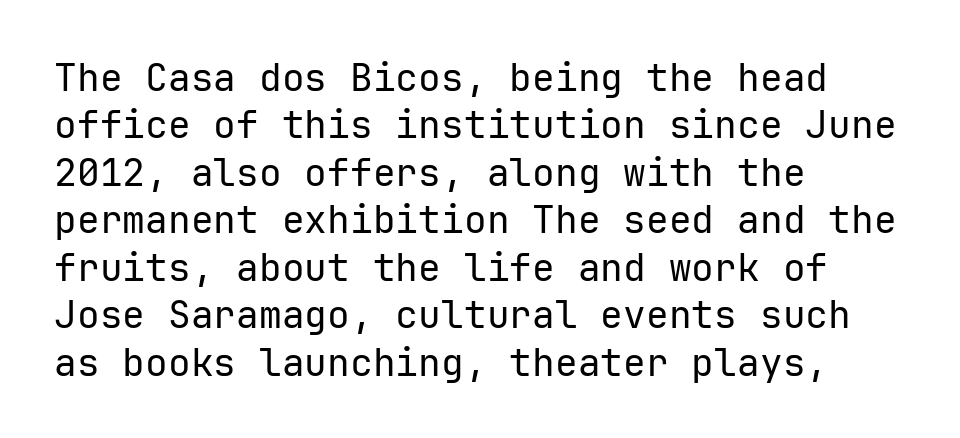
The image shows 38 px regular-weight sans-serif type, upright; set left-aligned, normal line spacing (1.25x), normal letter spacing, not underlined; low stroke contrast and a medium x-height.
